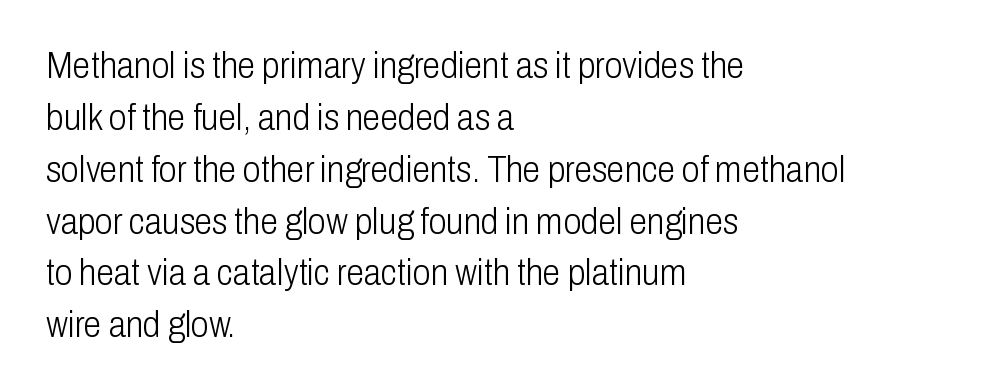
The image shows 36 px light, condensed sans-serif type, upright; set left-aligned, normal line spacing (1.44x), normal letter spacing, not underlined; low stroke contrast and a medium x-height.
